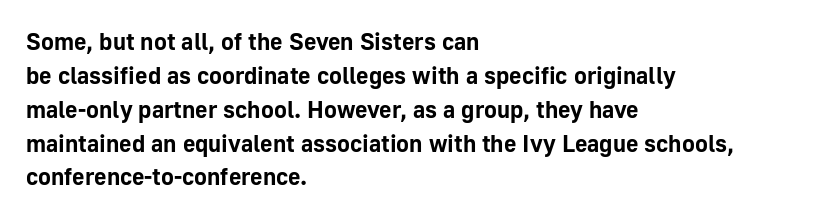
{"italic": "no", "bold": "yes", "underline": "no", "align": "left", "line_spacing": "normal", "line_spacing_ratio": 1.41, "letter_spacing": "normal", "letter_spacing_em": 0.0, "glyph_px": 24}
